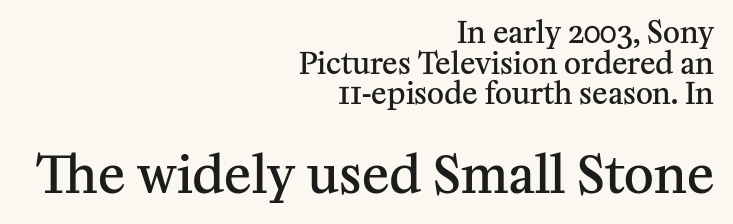
The image shows 51 px semibold serif type, upright; set right-aligned, tight line spacing (1.06x), normal letter spacing, not underlined; the second (bottom) block is 1.76x larger; medium stroke contrast and a medium x-height.
